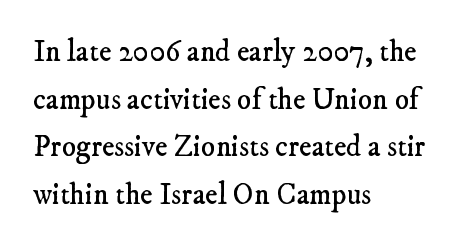
Q: Is the text bold? A: No.
Q: Is the typeface a serif or a sans-serif typeface? A: Serif.
Q: Is the text underlined? A: No.
Q: How is the paragraph aligned? A: Left-aligned.
Q: Is the spacing between letters normal or unusually wide? A: Normal.
Q: Is the spacing between lines tight, normal or loose? A: Normal.
Q: Width (condensed, normal, or wide)? A: Normal.
Q: Stroke contrast? A: Low.
Q: x-height? A: Small.
Q: Monospaced? A: No.
